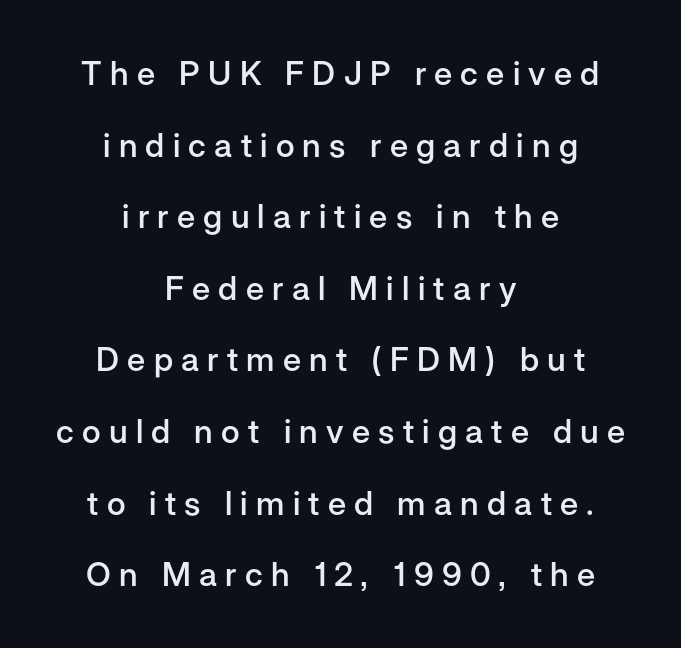
Q: Is the text bold? A: Semi-bold.
Q: Is the text italic (slanted)? A: No, it is upright.
Q: Is the typeface a serif or a sans-serif typeface? A: Sans-serif.
Q: Is the text underlined? A: No.
Q: How is the paragraph aligned? A: Centered.
Q: Is the spacing between letters normal or unusually wide? A: Unusually wide.
Q: Is the spacing between lines tight, normal or loose? A: Loose.
Q: Width (condensed, normal, or wide)? A: Normal.
Q: Stroke contrast? A: Low.
Q: x-height? A: Medium.
Q: Monospaced? A: No.
